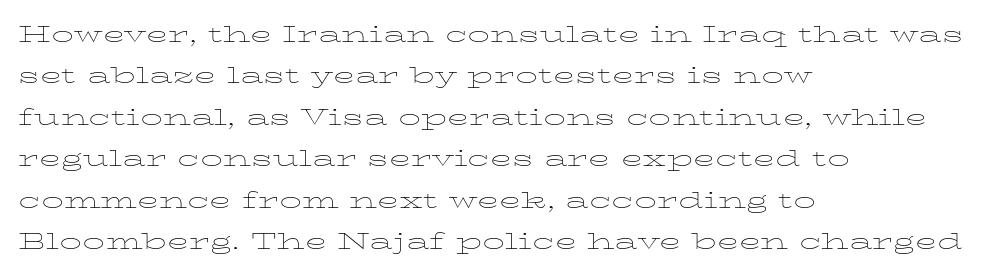
The image shows 29 px thin, wide type, upright; set left-aligned, normal line spacing (1.43x), normal letter spacing, not underlined; low stroke contrast and a medium x-height.
